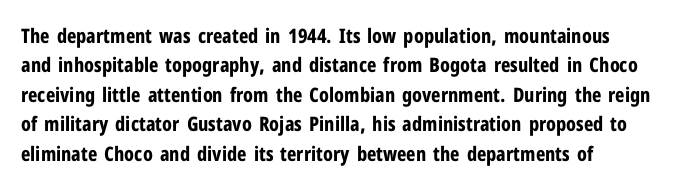
Emphasis by weight is at full strength: bold. The glyphs are unaccompanied by any horizontal stroke below them. Nothing unusual about the tracking: characters are spaced as the font intends. Do the letters lean? They stand straight. Every row of glyphs begins at an identical x-position on the left.
